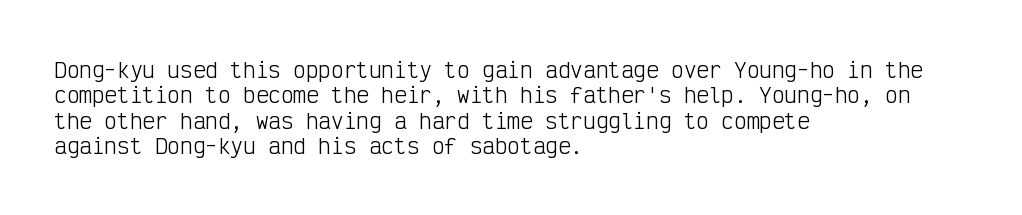
The image shows 21 px text type, upright; set left-aligned, line spacing 1.21x, normal letter spacing, not underlined.
